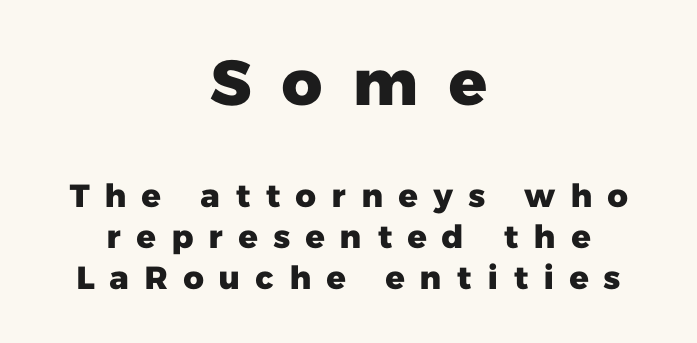
Q: Is the text bold? A: Yes.
Q: Is the typeface a serif or a sans-serif typeface? A: Sans-serif.
Q: Is the text underlined? A: No.
Q: How is the paragraph aligned? A: Centered.
Q: Is the spacing between letters normal or unusually wide? A: Unusually wide.
Q: Is the spacing between lines tight, normal or loose? A: Normal.
Q: Which block of text is set in a larger size, the first (top) or the second (bottom)? A: The first (top) one.
Q: Width (condensed, normal, or wide)? A: Normal.
Q: Stroke contrast? A: Low.
Q: x-height? A: Medium.
Q: Monospaced? A: No.
